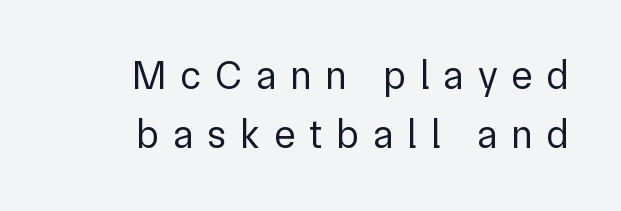
In terms of letterspacing, this is a distinctly airy, spread setting. The lines are quadded right. Unlike italic type, these characters show no tilt at all. The typeface has the unassuming heft of standard copy or less. The foot of each line stays bare and open.
